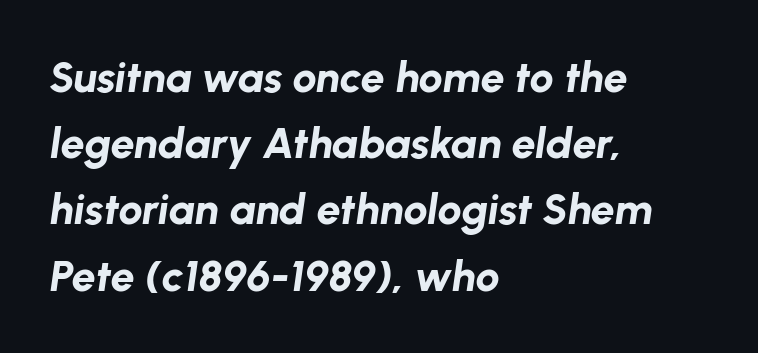
A typesetter would call this proportional, since set widths differ per character. In CSS terms this would be text-align: left. Is the letter spacing exaggerated? No — it looks like the ordinary default. The passage shown stacks its lines at a standard gap. No word sits above an underline. Plenty of ink on the page — the face is bold.
